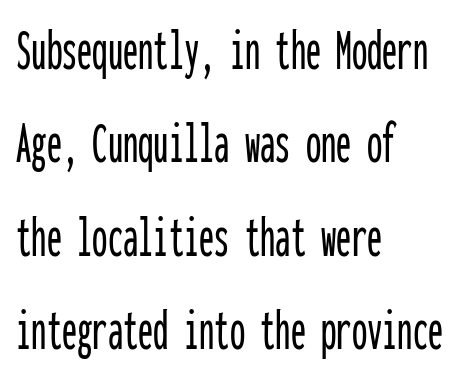
Q: Is the text italic (slanted)? A: No, it is upright.
Q: Is the typeface a serif or a sans-serif typeface? A: Sans-serif.
Q: Is the text underlined? A: No.
Q: How is the paragraph aligned? A: Left-aligned.
Q: Is the spacing between letters normal or unusually wide? A: Normal.
Q: Is the spacing between lines tight, normal or loose? A: Normal.
Q: Width (condensed, normal, or wide)? A: Condensed.
Q: Stroke contrast? A: Low.
Q: x-height? A: Medium.
Q: Monospaced? A: Yes.
